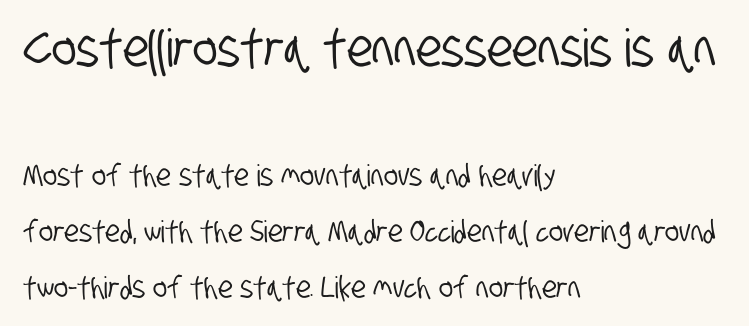
This sample has the flowing, uneven cadence of proportional lettering. The passage is arranged the way most books set body copy — flush left. What kind of face is this? One without serifs — a sans. This rendering leaves character spacing at its baseline value.
